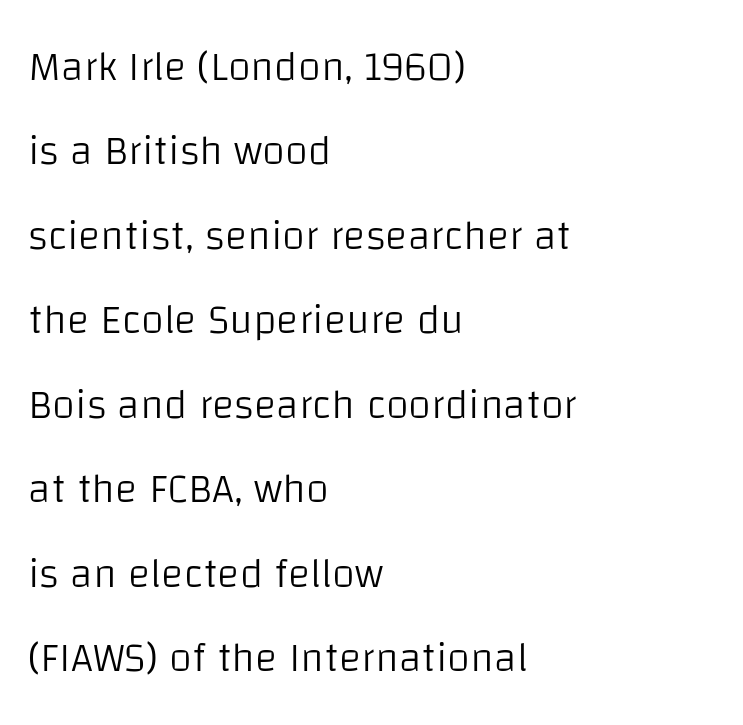
The image shows 42 px light sans-serif type, upright; set left-aligned, loose line spacing (2.01x), normal letter spacing, not underlined; low stroke contrast and a large x-height.
